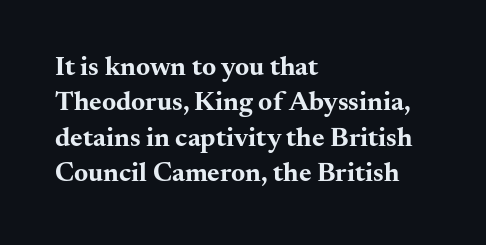
{"italic": "no", "bold": "yes", "underline": "no", "align": "left", "line_spacing": "normal", "line_spacing_ratio": 1.31, "letter_spacing": "normal", "letter_spacing_em": 0.0, "glyph_px": 27}
